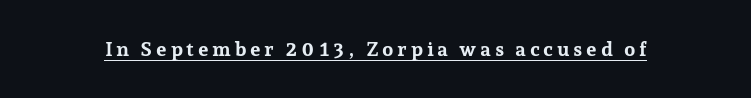
{"italic": "no", "bold": "yes", "underline": "yes", "glyph_px": 20}
